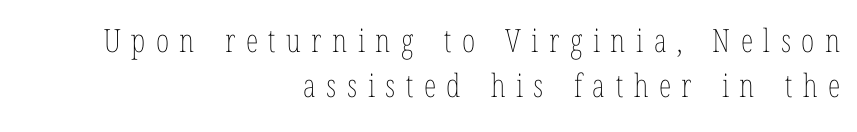
The image shows 32 px thin, condensed type, upright; set right-aligned, normal line spacing (1.41x), unusually wide letter spacing (+0.33 em), not underlined; low stroke contrast and a medium x-height.
